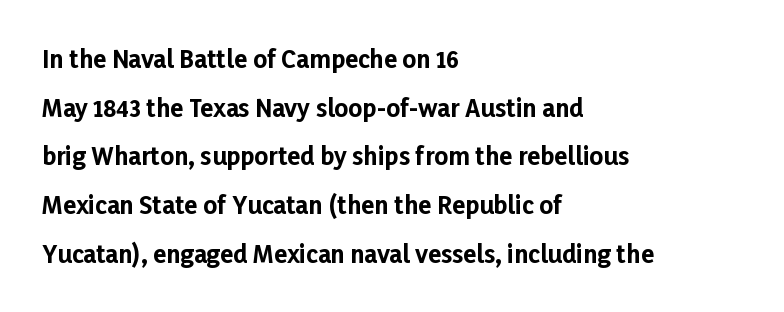
{"italic": "no", "bold": "yes", "underline": "no", "align": "left", "line_spacing": "loose", "line_spacing_ratio": 2.03, "letter_spacing": "normal", "letter_spacing_em": 0.0, "glyph_px": 24}
